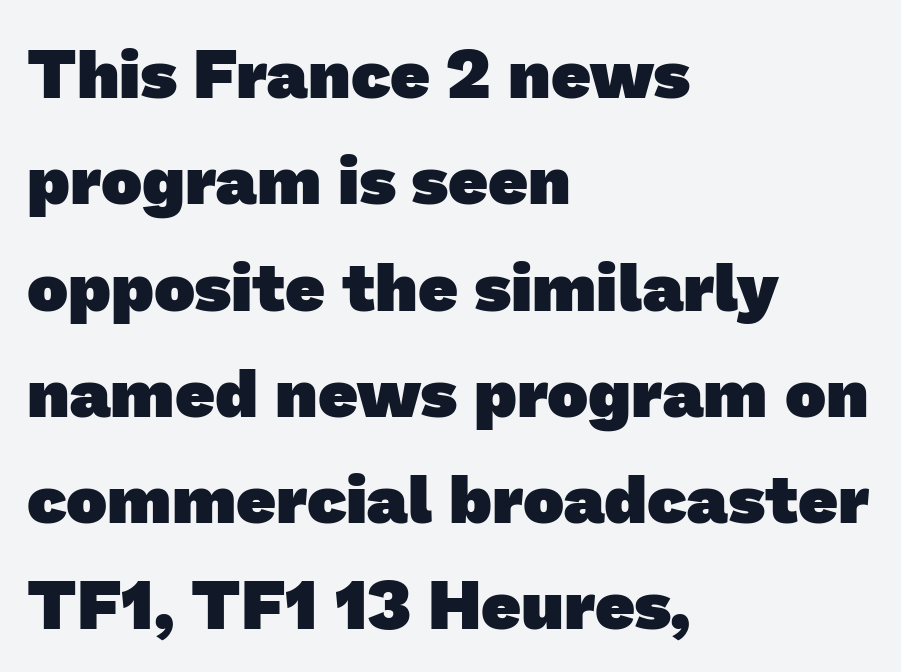
The image shows 69 px heavy sans-serif type; set left-aligned, normal line spacing (1.54x), normal letter spacing, not underlined; low stroke contrast and a medium x-height.
